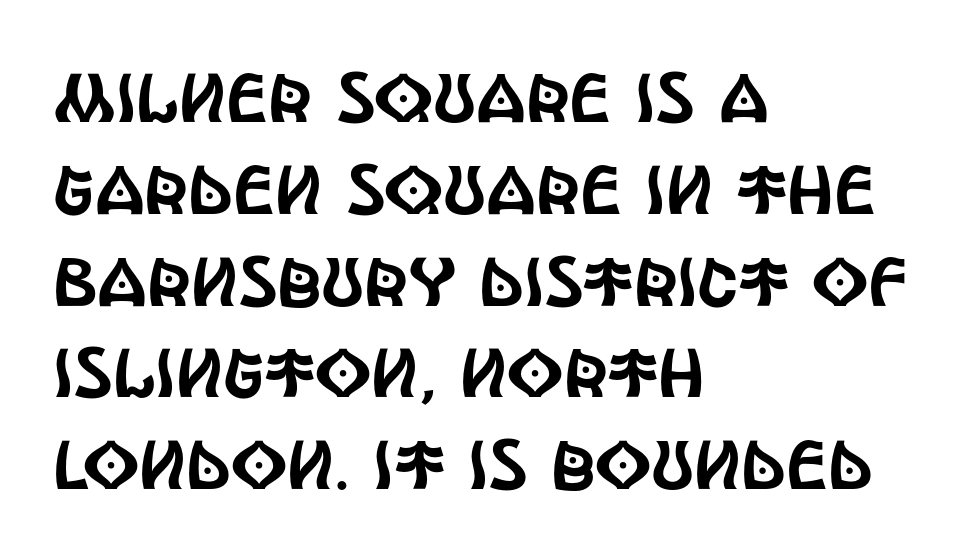
Q: Is the text italic (slanted)? A: No, it is upright.
Q: Is the typeface a serif or a sans-serif typeface? A: Sans-serif.
Q: Is the text underlined? A: No.
Q: How is the paragraph aligned? A: Left-aligned.
Q: Is the spacing between letters normal or unusually wide? A: Normal.
Q: Is the spacing between lines tight, normal or loose? A: Normal.
Q: Width (condensed, normal, or wide)? A: Condensed.
Q: x-height? A: Large.
Q: Monospaced? A: No.
